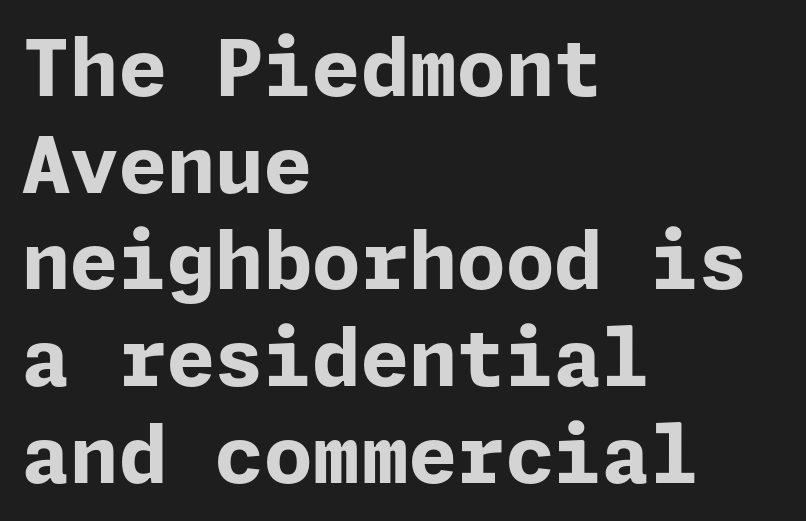
The image shows 78 px bold sans-serif type, upright; set left-aligned, line spacing 1.24x, normal letter spacing, not underlined; low stroke contrast and a medium x-height.
